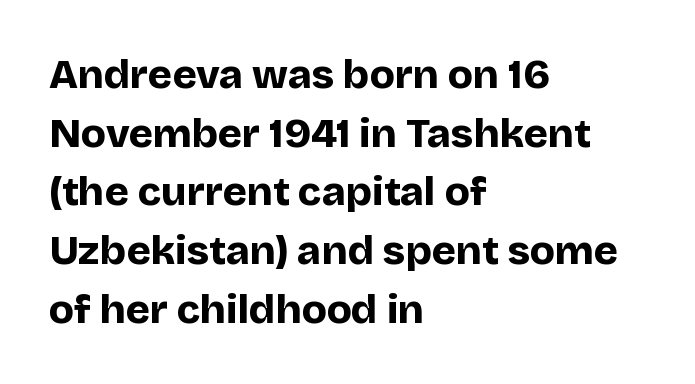
The image shows 41 px bold sans-serif type, upright; set left-aligned, normal line spacing (1.43x), normal letter spacing, not underlined; low stroke contrast and a large x-height.
